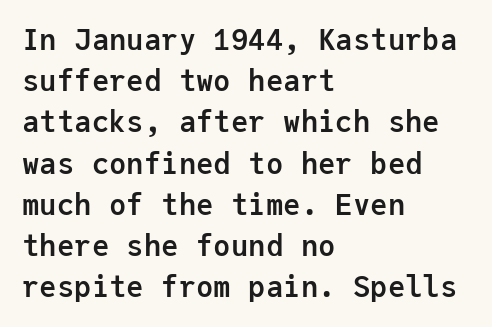
Q: Is the text bold? A: Yes.
Q: Is the text italic (slanted)? A: No, it is upright.
Q: Is the typeface a serif or a sans-serif typeface? A: Sans-serif.
Q: Is the text underlined? A: No.
Q: How is the paragraph aligned? A: Left-aligned.
Q: Is the spacing between letters normal or unusually wide? A: Normal.
Q: Is the spacing between lines tight, normal or loose? A: Normal.
Q: Width (condensed, normal, or wide)? A: Normal.
Q: Stroke contrast? A: Low.
Q: x-height? A: Medium.
Q: Monospaced? A: Yes.
